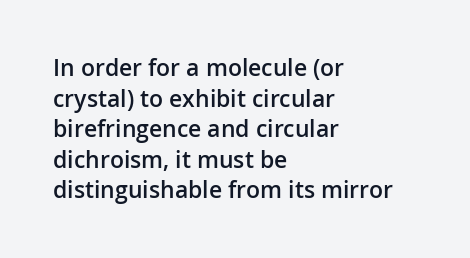
Q: Is the text bold? A: Semi-bold.
Q: Is the text italic (slanted)? A: No, it is upright.
Q: Is the text underlined? A: No.
Q: How is the paragraph aligned? A: Left-aligned.
Q: Is the spacing between letters normal or unusually wide? A: Normal.
Q: Is the spacing between lines tight, normal or loose? A: Normal.
